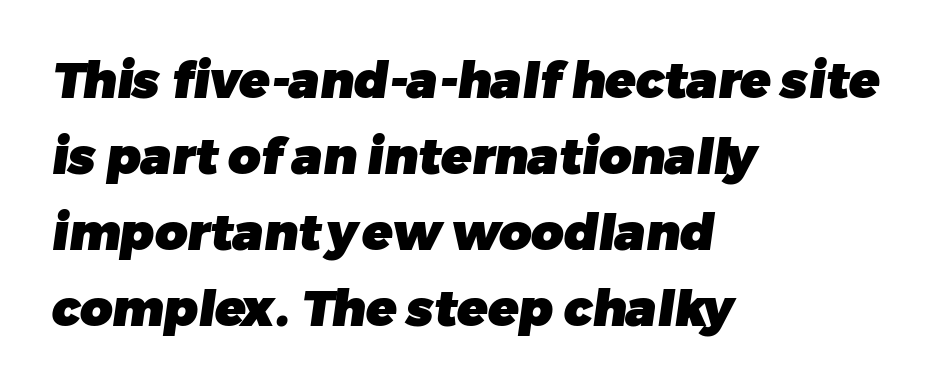
The image shows 50 px heavy sans-serif type; set left-aligned, normal line spacing (1.52x), normal letter spacing, not underlined; low stroke contrast and a medium x-height.
